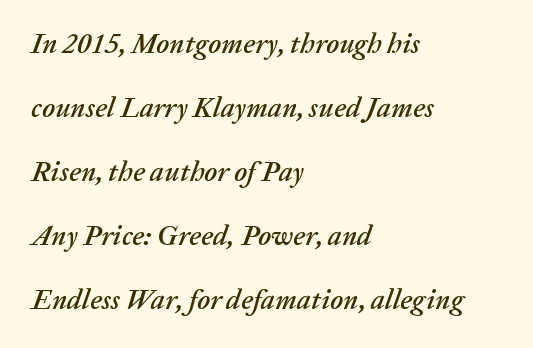
Compared with typical paragraphs, the rows here are farther apart. Posture: slanted. Default kerning and tracking; the words read as compact shapes. Varying glyph widths throughout — classic text-font behaviour. The foot of each line stays bare and open.
